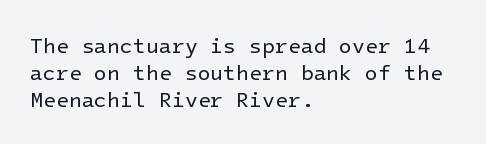
The image shows 21 px text type, upright; set left-aligned, normal line spacing (1.28x), normal letter spacing, not underlined.
